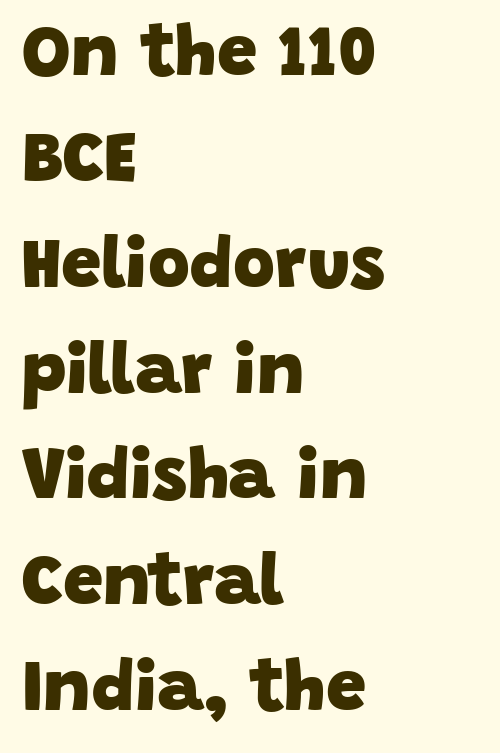
Q: Is the text bold? A: Yes.
Q: Is the typeface a serif or a sans-serif typeface? A: Sans-serif.
Q: Is the text underlined? A: No.
Q: How is the paragraph aligned? A: Left-aligned.
Q: Is the spacing between letters normal or unusually wide? A: Normal.
Q: Is the spacing between lines tight, normal or loose? A: Normal.
Q: Width (condensed, normal, or wide)? A: Normal.
Q: Stroke contrast? A: Low.
Q: x-height? A: Large.
Q: Monospaced? A: No.
